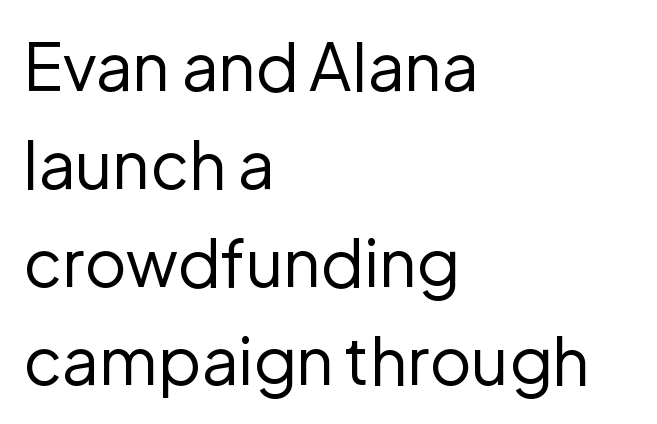
Stroke thickness stays within the range of a standard reading face or lighter. Between one letter and the next there's only the usual sliver of space. Examine the stroke ends and you'll find no serifs. In CSS terms this would be text-align: left. Evenly set lines give the paragraph a standard silhouette.
